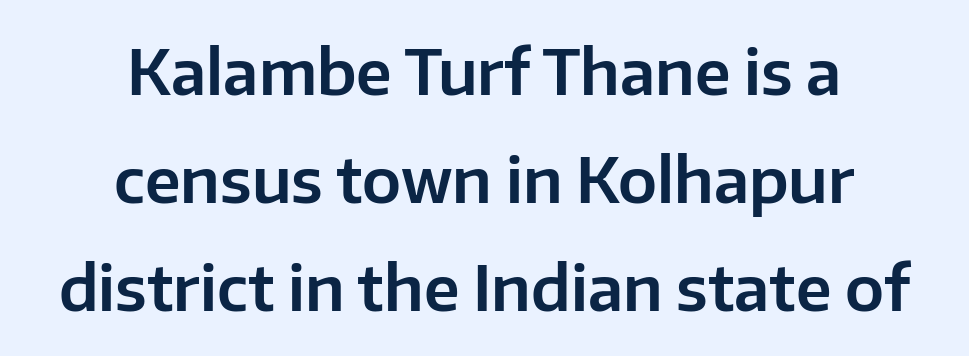
Q: Is the text italic (slanted)? A: No, it is upright.
Q: Is the typeface a serif or a sans-serif typeface? A: Sans-serif.
Q: Is the text underlined? A: No.
Q: How is the paragraph aligned? A: Centered.
Q: Is the spacing between letters normal or unusually wide? A: Normal.
Q: Width (condensed, normal, or wide)? A: Normal.
Q: Stroke contrast? A: Low.
Q: x-height? A: Medium.
Q: Monospaced? A: No.
